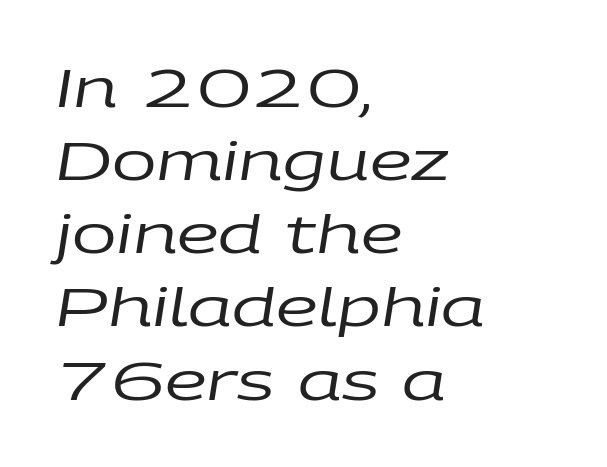
Q: Is the text bold? A: No.
Q: Is the text italic (slanted)? A: Yes, it leans right by about 9 degrees.
Q: Is the text underlined? A: No.
Q: How is the paragraph aligned? A: Left-aligned.
Q: Is the spacing between letters normal or unusually wide? A: Normal.
Q: Is the spacing between lines tight, normal or loose? A: Normal.
Q: Width (condensed, normal, or wide)? A: Wide.
Q: Stroke contrast? A: Low.
Q: x-height? A: Large.
Q: Monospaced? A: No.
